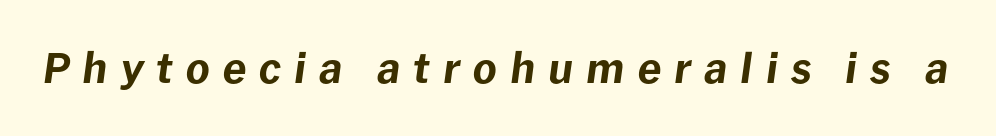
Q: Is the text bold? A: Yes.
Q: Is the text italic (slanted)? A: Yes, it leans right by about 8 degrees.
Q: Is the text underlined? A: No.
Q: Is the spacing between letters normal or unusually wide? A: Unusually wide.
Q: Width (condensed, normal, or wide)? A: Normal.
Q: Stroke contrast? A: Low.
Q: x-height? A: Medium.
Q: Monospaced? A: No.
